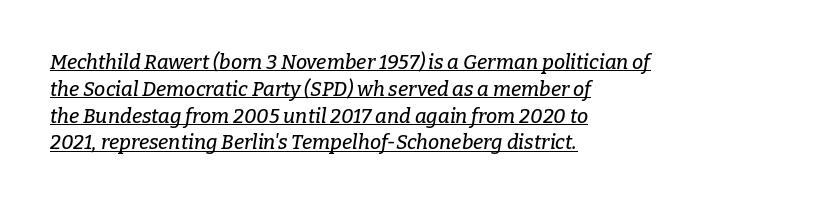
The image shows 20 px text type, italic (leaning right); set left-aligned, normal line spacing (1.34x), normal letter spacing, underlined.
